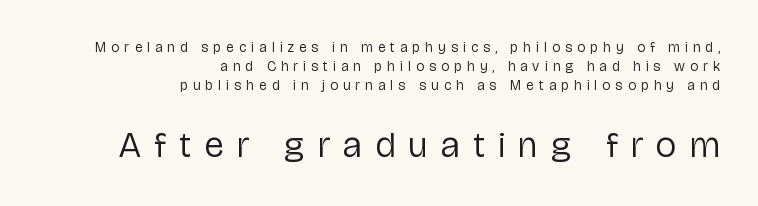
Any mark beneath the type? The region is blank. The letters stand straight up with perfectly vertical stems. Weight class: somewhere from thin through regular. The letters in the lower block stand taller than those in the block above.
